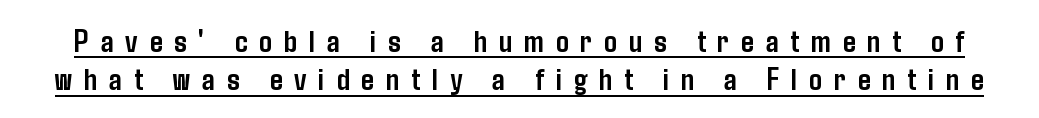
Tracking here is generous; glyphs stand well apart from one another. The type family on display is of the sans-serif kind. Thick stems and heavy bowls — unmistakably bold. Think of a printed novel: that variable character pitch is what you see here. A roman cut, with each character standing at attention. Descenders here cross a horizontal rule under the line.
